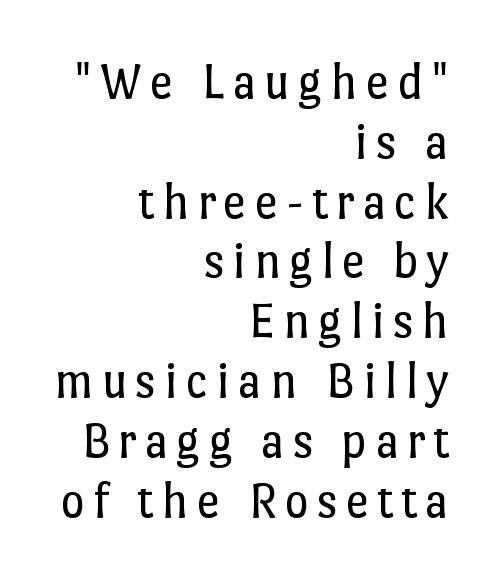
Q: Is the text bold? A: No.
Q: Is the text italic (slanted)? A: No, it is upright.
Q: Is the text underlined? A: No.
Q: How is the paragraph aligned? A: Right-aligned.
Q: Is the spacing between lines tight, normal or loose? A: Tight.
Q: Width (condensed, normal, or wide)? A: Normal.
Q: Stroke contrast? A: Low.
Q: x-height? A: Medium.
Q: Monospaced? A: No.
